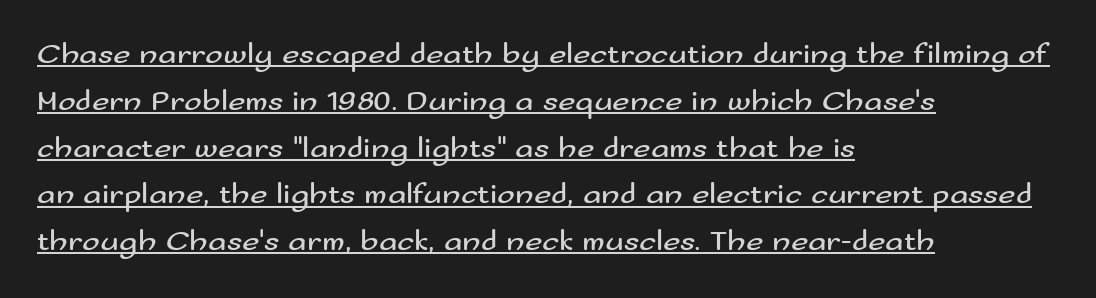
{"serif": "no", "italic": "no", "bold": "no", "weight": "regular", "width": "wide", "stroke_contrast": "medium", "x_height": "small", "monospaced": "no", "underline": "yes", "align": "left", "line_spacing": "normal", "line_spacing_ratio": 1.56, "letter_spacing": "normal", "letter_spacing_em": 0.0, "glyph_px": 30}
